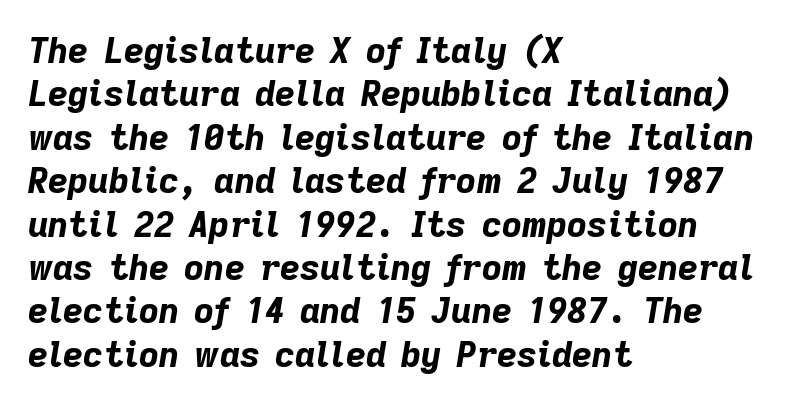
Nobody drew a line under any word here. The typesetter chose a ragged-right arrangement here. Does the lettering tilt? It does — this is italic. Is this a fixed-width face? No — the glyphs have proportional, varying widths. The type is set solid horizontally, with unmodified tracking.
